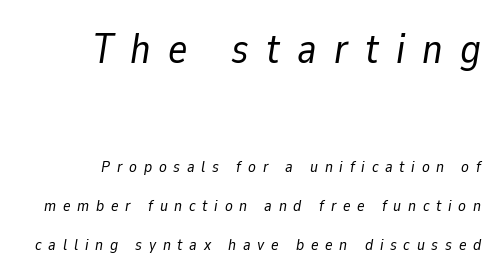
Q: Is the text bold? A: No.
Q: Is the text italic (slanted)? A: Yes, it leans right by about 9 degrees.
Q: Is the text underlined? A: No.
Q: How is the paragraph aligned? A: Right-aligned.
Q: Is the spacing between letters normal or unusually wide? A: Unusually wide.
Q: Is the spacing between lines tight, normal or loose? A: Loose.
Q: Which block of text is set in a larger size, the first (top) or the second (bottom)? A: The first (top) one.
Q: Width (condensed, normal, or wide)? A: Normal.
Q: Stroke contrast? A: Low.
Q: x-height? A: Medium.
Q: Monospaced? A: No.
